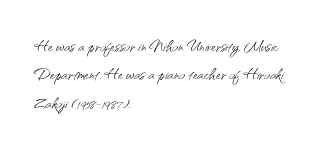
{"bold": "no", "underline": "no", "align": "left", "line_spacing": "normal", "line_spacing_ratio": 1.35, "letter_spacing": "normal", "letter_spacing_em": 0.0, "glyph_px": 21}
